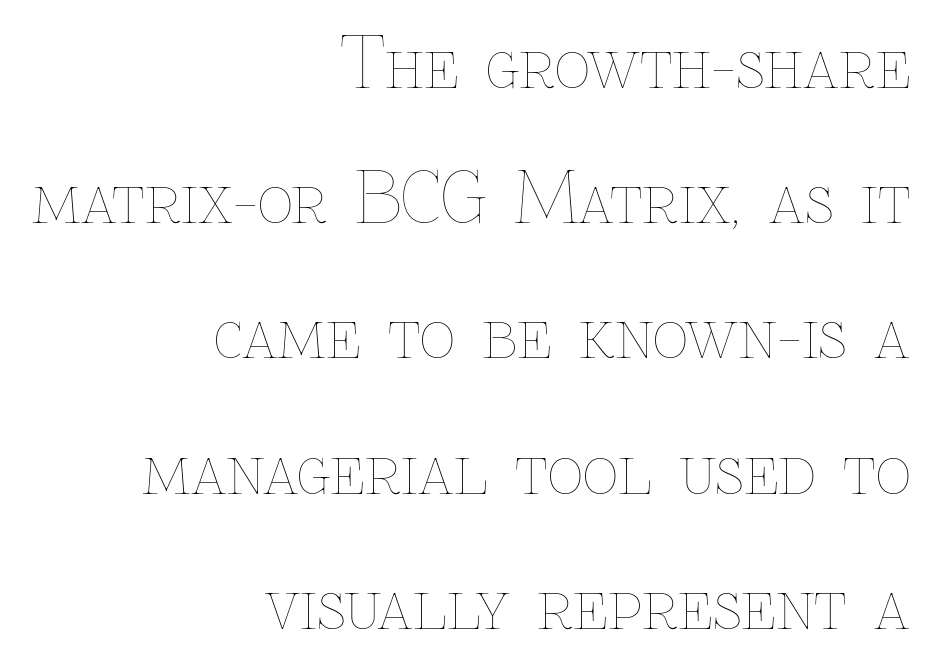
Q: Is the text bold? A: No.
Q: Is the text italic (slanted)? A: No, it is upright.
Q: Is the text underlined? A: No.
Q: How is the paragraph aligned? A: Right-aligned.
Q: Is the spacing between letters normal or unusually wide? A: Normal.
Q: Is the spacing between lines tight, normal or loose? A: Loose.
Q: Width (condensed, normal, or wide)? A: Normal.
Q: Stroke contrast? A: Low.
Q: x-height? A: Medium.
Q: Monospaced? A: No.
